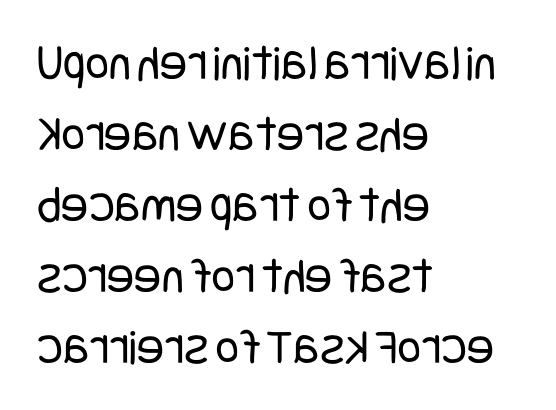
The image shows 51 px regular-weight, condensed sans-serif type, upright; set left-aligned, normal line spacing (1.39x), normal letter spacing, not underlined; low stroke contrast and a large x-height.
